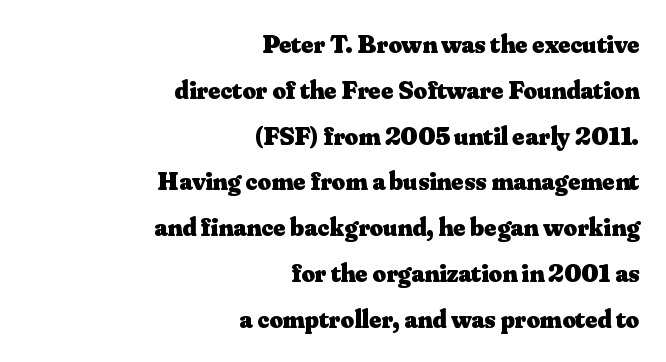
Posture: upright roman. Nobody drew a line under any word here. One-word summary of the alignment: right. Each glyph is drawn with heavy, bold strokes.
